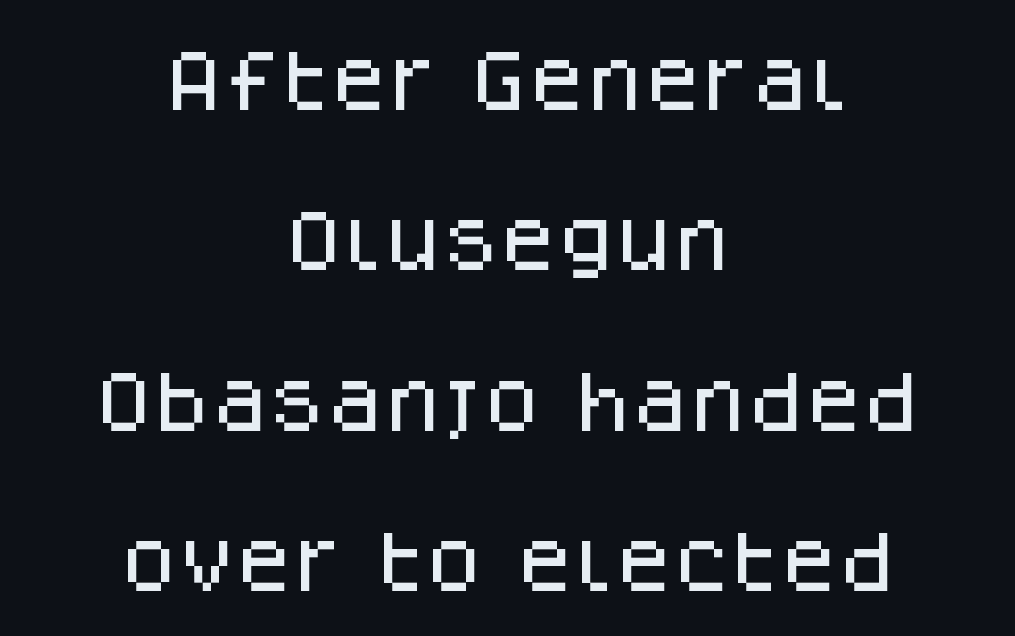
The letterforms sit shoulder to shoulder at normal distance. Posture: upright roman. Words float on clear page, feet unadorned. The rag falls on both sides of this text block equally. You could not count columns in this text — the font is proportionally spaced.
